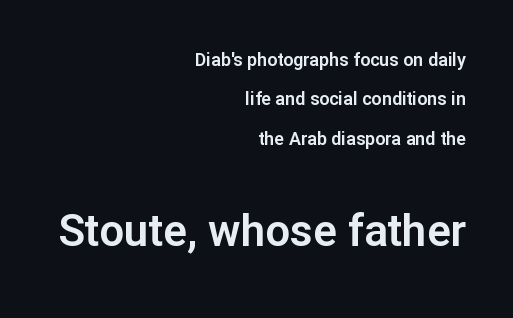
Q: Is the text italic (slanted)? A: No, it is upright.
Q: Is the typeface a serif or a sans-serif typeface? A: Sans-serif.
Q: Is the text underlined? A: No.
Q: How is the paragraph aligned? A: Right-aligned.
Q: Is the spacing between letters normal or unusually wide? A: Normal.
Q: Is the spacing between lines tight, normal or loose? A: Loose.
Q: Which block of text is set in a larger size, the first (top) or the second (bottom)? A: The second (bottom) one.
Q: Width (condensed, normal, or wide)? A: Normal.
Q: Stroke contrast? A: Low.
Q: x-height? A: Medium.
Q: Monospaced? A: No.
